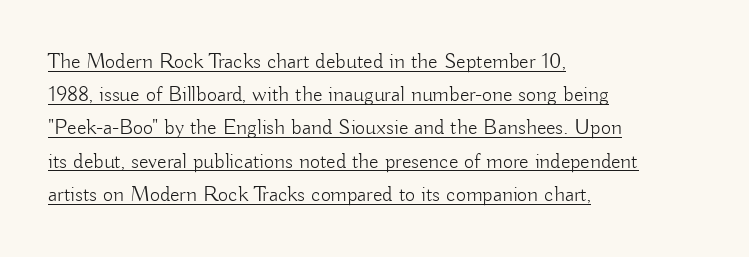
{"italic": "no", "bold": "no", "underline": "yes", "align": "left", "line_spacing": "normal", "line_spacing_ratio": 1.51, "letter_spacing": "normal", "letter_spacing_em": 0.0, "glyph_px": 22}
